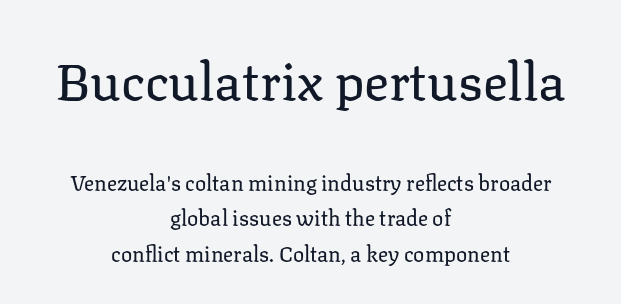
{"serif": "yes", "italic": "no", "bold": "no", "weight": "regular", "width": "normal", "stroke_contrast": "low", "x_height": "medium", "monospaced": "no", "underline": "no", "align": "center", "line_spacing": "normal", "line_spacing_ratio": 1.68, "letter_spacing": "normal", "letter_spacing_em": 0.0, "larger_block": "first", "size_ratio": 2.48, "glyph_px": 52}
